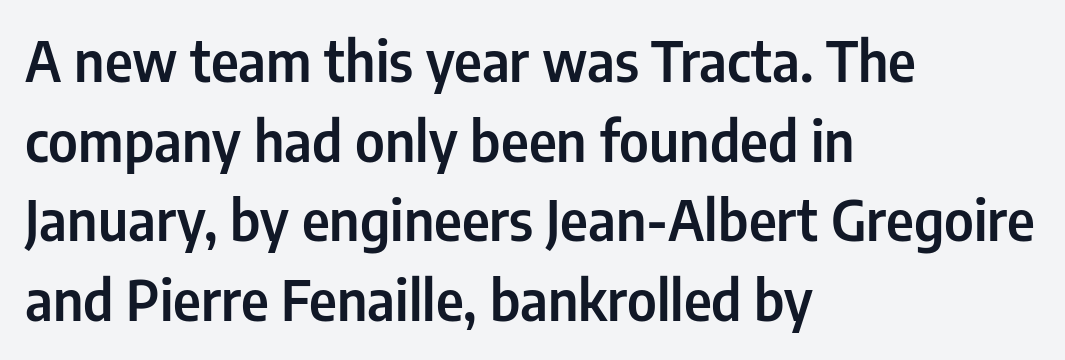
Q: Is the text italic (slanted)? A: No, it is upright.
Q: Is the typeface a serif or a sans-serif typeface? A: Sans-serif.
Q: Is the text underlined? A: No.
Q: How is the paragraph aligned? A: Left-aligned.
Q: Is the spacing between letters normal or unusually wide? A: Normal.
Q: Is the spacing between lines tight, normal or loose? A: Normal.
Q: Width (condensed, normal, or wide)? A: Condensed.
Q: Stroke contrast? A: Low.
Q: x-height? A: Medium.
Q: Monospaced? A: No.
